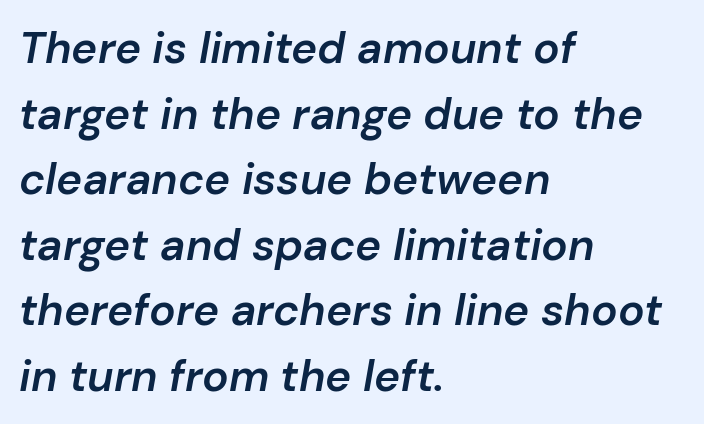
{"italic": "yes", "lean": "right", "slant_degrees": 10, "bold": "semi", "weight": "semibold", "width": "normal", "stroke_contrast": "low", "x_height": "medium", "monospaced": "no", "underline": "no", "align": "left", "line_spacing": "normal", "line_spacing_ratio": 1.49, "letter_spacing": "normal", "letter_spacing_em": 0.0, "glyph_px": 44}
